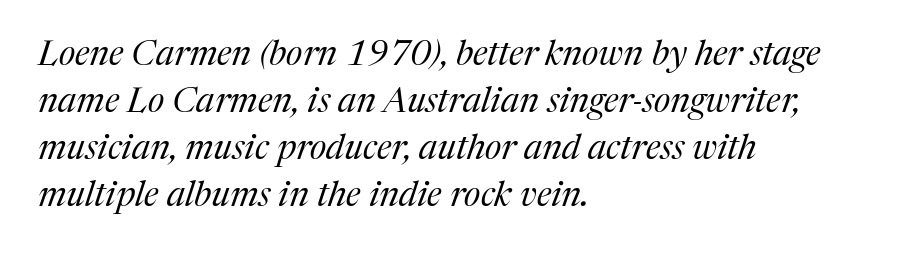
{"serif": "yes", "italic": "yes", "lean": "right", "slant_degrees": 17, "bold": "no", "weight": "regular", "width": "normal", "stroke_contrast": "medium", "x_height": "medium", "monospaced": "no", "underline": "no", "align": "left", "line_spacing": "normal", "line_spacing_ratio": 1.34, "letter_spacing": "normal", "letter_spacing_em": 0.0, "glyph_px": 35}
